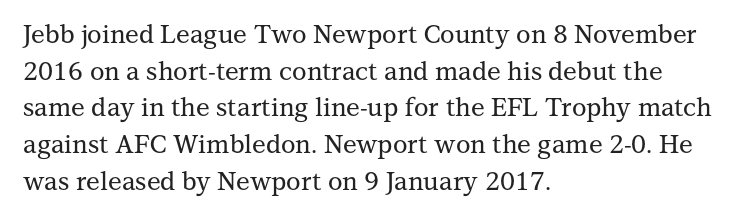
{"italic": "no", "underline": "no", "align": "left", "line_spacing": "normal", "line_spacing_ratio": 1.47, "letter_spacing": "normal", "letter_spacing_em": 0.0, "glyph_px": 25}
